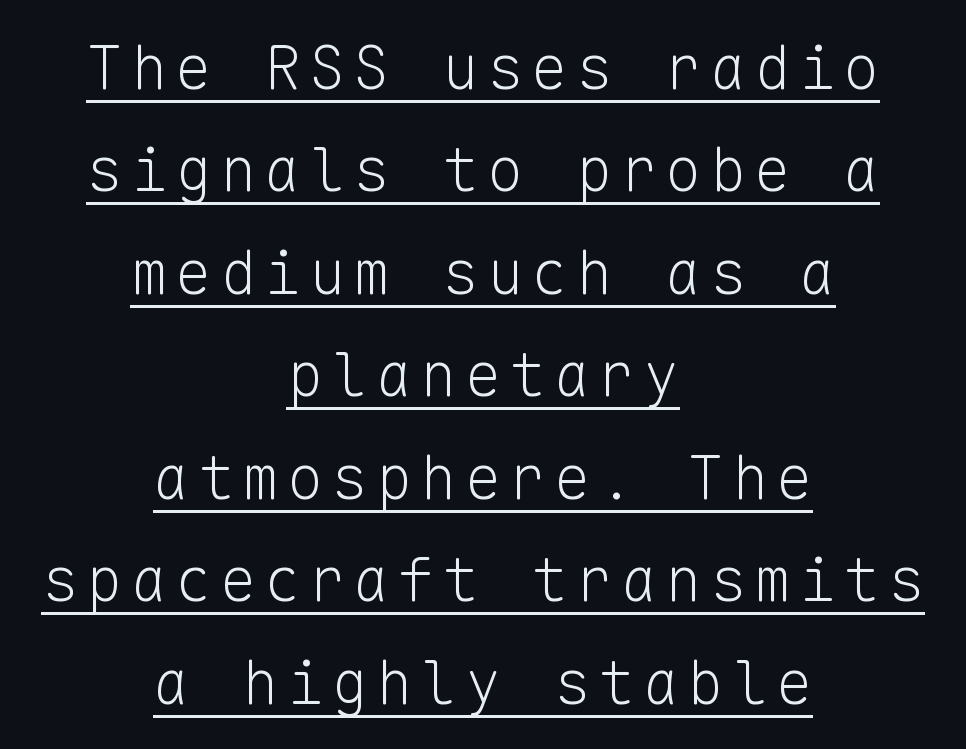
{"serif": "no", "italic": "no", "bold": "no", "weight": "light", "width": "normal", "stroke_contrast": "low", "x_height": "medium", "monospaced": "yes", "underline": "yes", "align": "center", "line_spacing": "normal", "line_spacing_ratio": 1.68, "glyph_px": 61}
